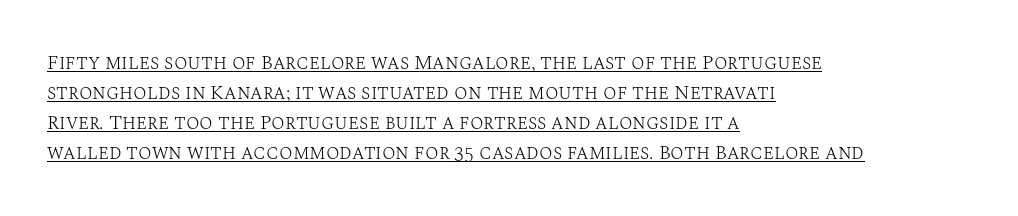
Compared with typical paragraphs, the rows here are spaced about the same. These glyphs show unthickened strokes, regular width or finer. In designer terms, the underline attribute is active on this setting. Teacher's note: observe the even left margin — that is flush-left alignment.
